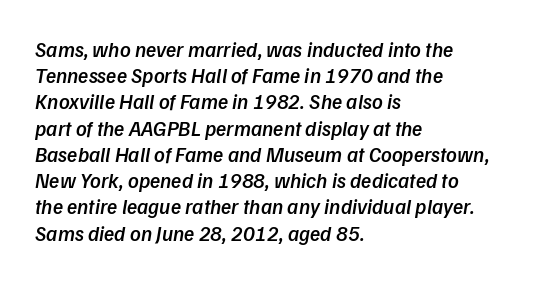
The line texture is even and compact thanks to regular tracking. What weight is shown? A semibold, between regular and bold. Nobody drew a line under any word here. The setting favours the left margin, as ordinary paragraphs usually do. One glance says typical: line gaps are just what's usual.
